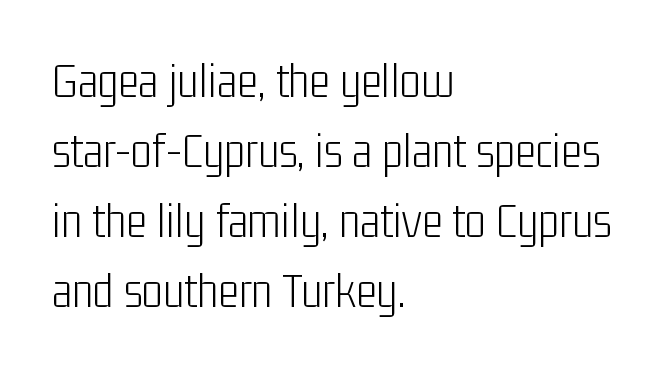
Q: Is the text bold? A: No.
Q: Is the text italic (slanted)? A: No, it is upright.
Q: Is the typeface a serif or a sans-serif typeface? A: Sans-serif.
Q: Is the text underlined? A: No.
Q: How is the paragraph aligned? A: Left-aligned.
Q: Is the spacing between letters normal or unusually wide? A: Normal.
Q: Is the spacing between lines tight, normal or loose? A: Normal.
Q: Width (condensed, normal, or wide)? A: Condensed.
Q: Stroke contrast? A: Low.
Q: x-height? A: Medium.
Q: Monospaced? A: No.
